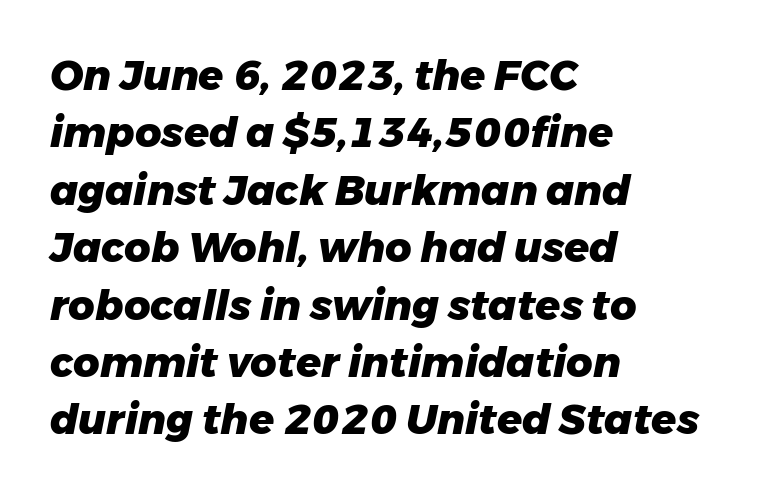
Q: Is the text bold? A: Yes.
Q: Is the text italic (slanted)? A: Yes, it leans right by about 11 degrees.
Q: Is the text underlined? A: No.
Q: How is the paragraph aligned? A: Left-aligned.
Q: Is the spacing between letters normal or unusually wide? A: Normal.
Q: Is the spacing between lines tight, normal or loose? A: Normal.
Q: Width (condensed, normal, or wide)? A: Normal.
Q: Stroke contrast? A: Low.
Q: x-height? A: Medium.
Q: Monospaced? A: No.
